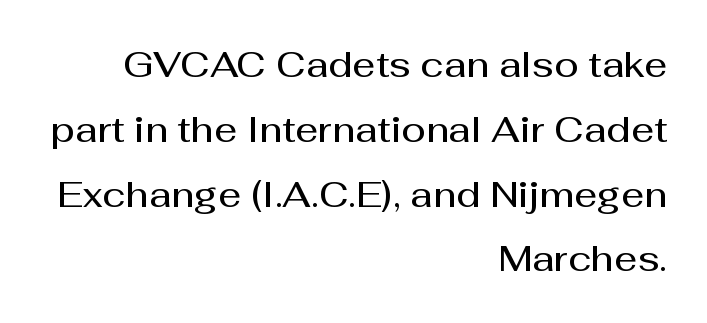
Spacing verdict: proportional, widths tailored to each character. What kind of face is this? One without serifs — a sans. Italic? Not at all — the glyphs are vertical. What weight is shown? A semibold, between regular and bold. In CSS terms this would be text-align: right.
